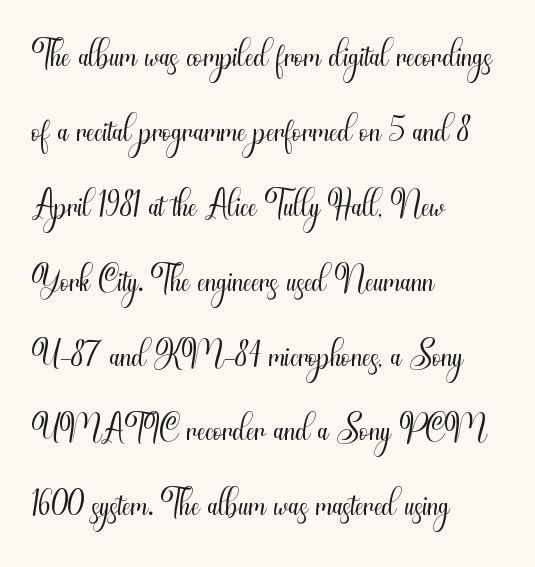
The image shows 52 px light, condensed sans-serif type; set left-aligned, normal line spacing (1.44x), normal letter spacing, not underlined; medium stroke contrast and a small x-height.
